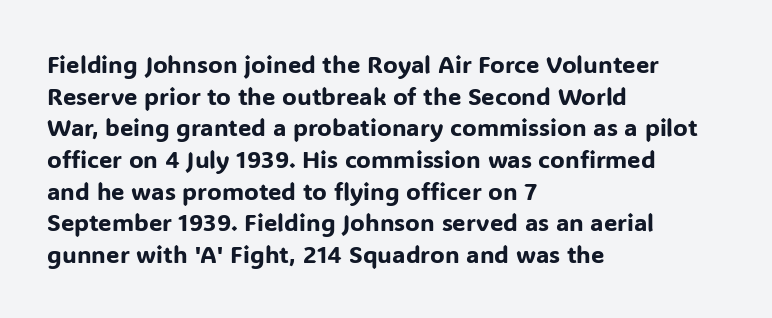
Q: Is the text italic (slanted)? A: No, it is upright.
Q: Is the text underlined? A: No.
Q: How is the paragraph aligned? A: Left-aligned.
Q: Is the spacing between letters normal or unusually wide? A: Normal.
Q: Is the spacing between lines tight, normal or loose? A: Normal.
